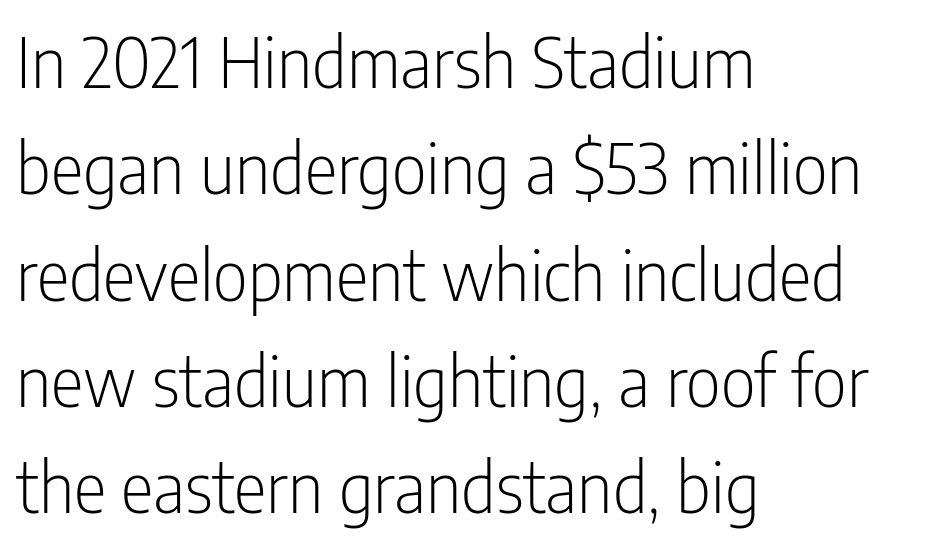
The image shows 69 px light, condensed sans-serif type, upright; set left-aligned, normal line spacing (1.54x), normal letter spacing, not underlined; low stroke contrast and a medium x-height.
